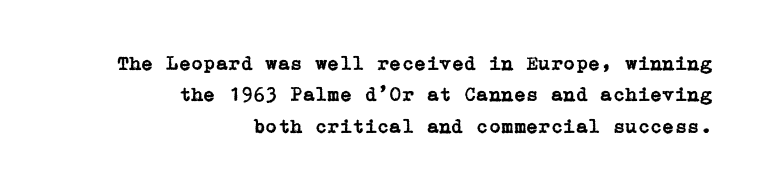
Q: Is the text italic (slanted)? A: No, it is upright.
Q: Is the text underlined? A: No.
Q: How is the paragraph aligned? A: Right-aligned.
Q: Is the spacing between letters normal or unusually wide? A: Normal.
Q: Is the spacing between lines tight, normal or loose? A: Normal.
